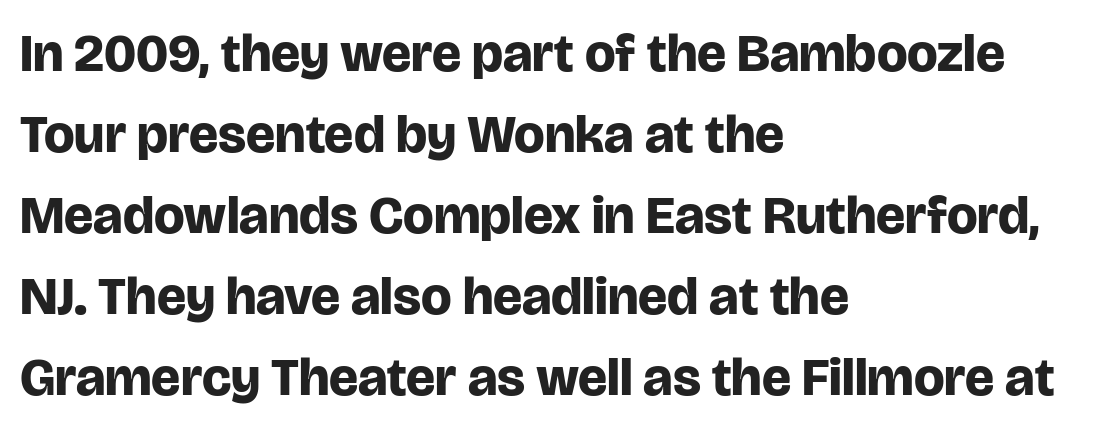
Q: Is the text bold? A: Yes.
Q: Is the text italic (slanted)? A: No, it is upright.
Q: Is the typeface a serif or a sans-serif typeface? A: Sans-serif.
Q: Is the text underlined? A: No.
Q: How is the paragraph aligned? A: Left-aligned.
Q: Is the spacing between letters normal or unusually wide? A: Normal.
Q: Is the spacing between lines tight, normal or loose? A: Normal.
Q: Width (condensed, normal, or wide)? A: Normal.
Q: Stroke contrast? A: Low.
Q: x-height? A: Large.
Q: Monospaced? A: No.
